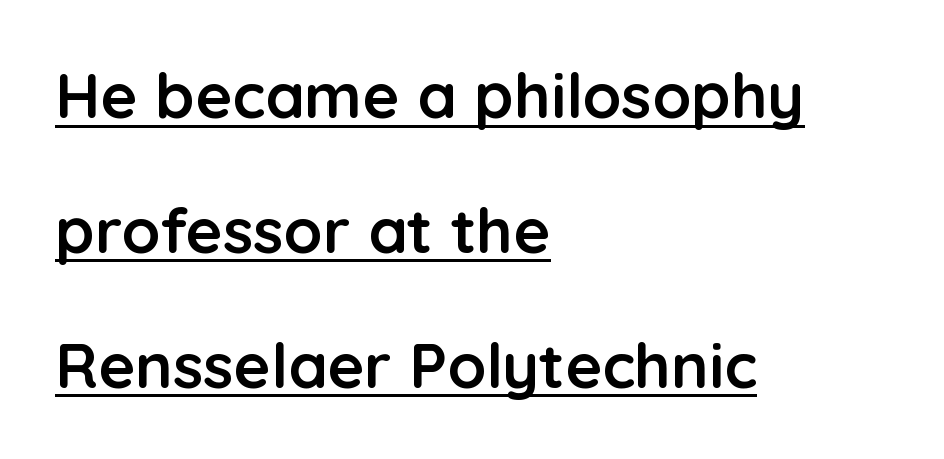
Looks like someone drew a line under every word here. Does the lettering tilt? It doesn't — this is upright. You could call the tracking neutral — neither tight nor loose. Notice the wide empty band between every row — that's loose leading. Each line starts at the same left margin while the right side varies. Note the varied advance widths — an 'i' is clearly narrower than an 'm'.
